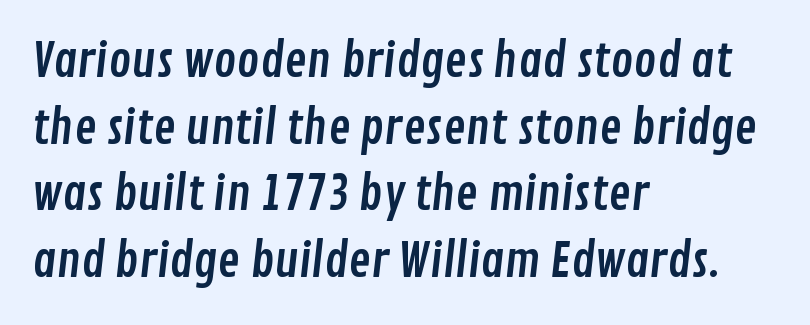
{"serif": "no", "width": "condensed", "stroke_contrast": "low", "x_height": "medium", "monospaced": "no", "underline": "no", "align": "left", "line_spacing": "normal", "line_spacing_ratio": 1.42, "letter_spacing": "normal", "letter_spacing_em": 0.0, "glyph_px": 47}
